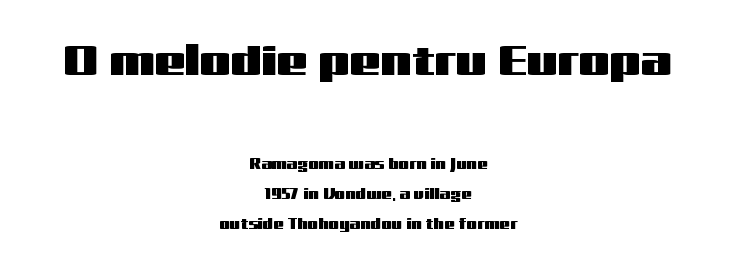
Q: Is the text italic (slanted)? A: No, it is upright.
Q: Is the typeface a serif or a sans-serif typeface? A: Sans-serif.
Q: Is the text underlined? A: No.
Q: How is the paragraph aligned? A: Centered.
Q: Is the spacing between letters normal or unusually wide? A: Normal.
Q: Is the spacing between lines tight, normal or loose? A: Loose.
Q: Which block of text is set in a larger size, the first (top) or the second (bottom)? A: The first (top) one.
Q: Width (condensed, normal, or wide)? A: Wide.
Q: Stroke contrast? A: Medium.
Q: x-height? A: Medium.
Q: Monospaced? A: No.
